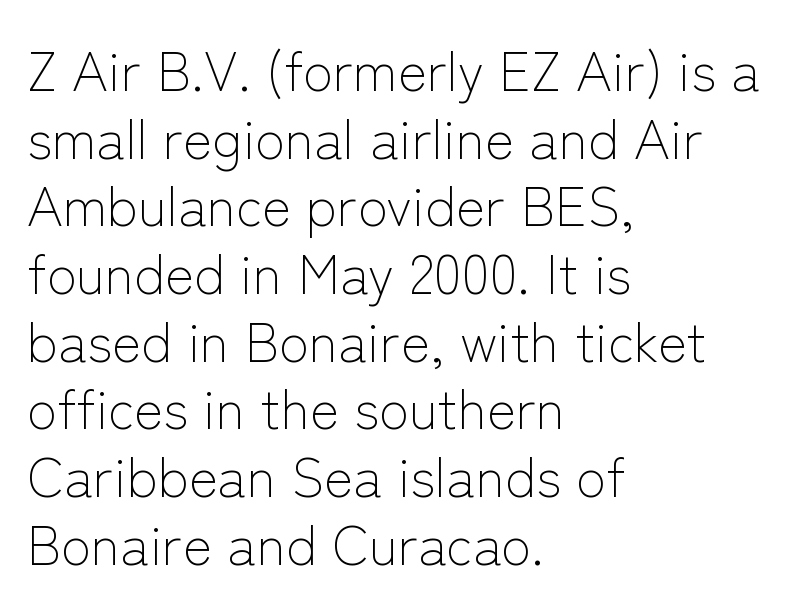
{"serif": "no", "italic": "no", "bold": "no", "weight": "light", "width": "normal", "stroke_contrast": "low", "x_height": "medium", "monospaced": "no", "underline": "no", "align": "left", "line_spacing_ratio": 1.23, "letter_spacing": "normal", "letter_spacing_em": 0.0, "glyph_px": 55}
